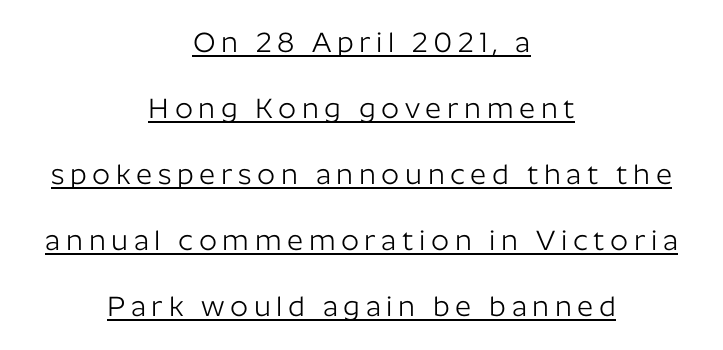
Q: Is the text bold? A: No.
Q: Is the text italic (slanted)? A: No, it is upright.
Q: Is the typeface a serif or a sans-serif typeface? A: Sans-serif.
Q: Is the text underlined? A: Yes.
Q: How is the paragraph aligned? A: Centered.
Q: Is the spacing between letters normal or unusually wide? A: Unusually wide.
Q: Is the spacing between lines tight, normal or loose? A: Loose.
Q: Width (condensed, normal, or wide)? A: Normal.
Q: Stroke contrast? A: Low.
Q: x-height? A: Medium.
Q: Monospaced? A: No.
